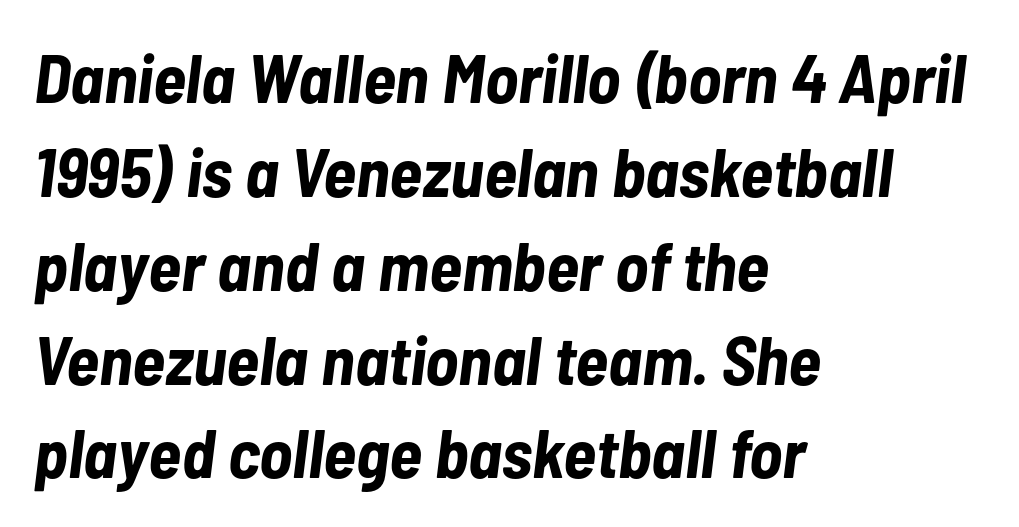
Line starts are locked; line ends wander. Proportional: the letters do not fall into vertical columns. One glance says typical: line gaps are just what's usual. Compared with typical body copy, the letter spacing here is the same. The whole block is typeset with a tilt. Descender tails drop into unmarked territory.
